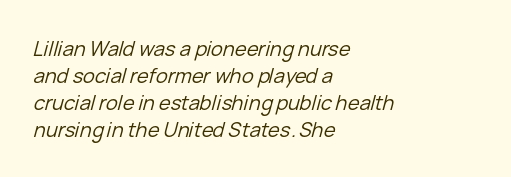
{"italic": "yes", "lean": "right", "slant_degrees": 15, "bold": "no", "underline": "no", "align": "left", "line_spacing": "normal", "line_spacing_ratio": 1.35, "letter_spacing": "normal", "letter_spacing_em": 0.0, "glyph_px": 20}
